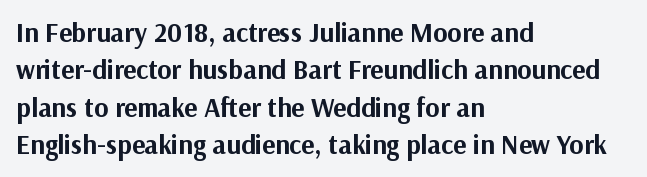
It's the straight-up-and-down kind of type. The lines are quadded left. Letter spacing: default. Rule under the text: the space is simply empty. The space between consecutive lines is moderate. Notice how thick the strokes are: this is what a full bold looks like.
